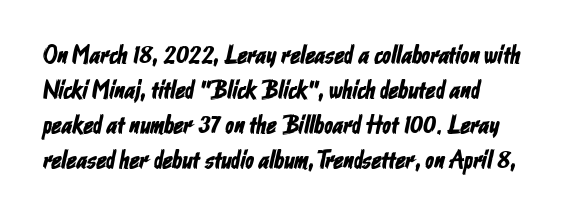
{"underline": "no", "align": "left", "line_spacing": "normal", "line_spacing_ratio": 1.4, "letter_spacing": "normal", "letter_spacing_em": 0.0, "glyph_px": 25}
